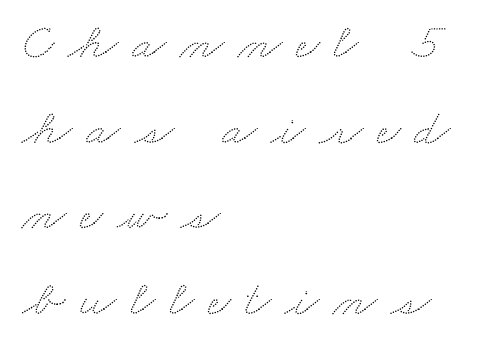
Q: Is the text underlined? A: No.
Q: How is the paragraph aligned? A: Left-aligned.
Q: Is the spacing between letters normal or unusually wide? A: Unusually wide.
Q: Is the spacing between lines tight, normal or loose? A: Normal.
Q: Width (condensed, normal, or wide)? A: Wide.
Q: Stroke contrast? A: Low.
Q: x-height? A: Small.
Q: Monospaced? A: No.
